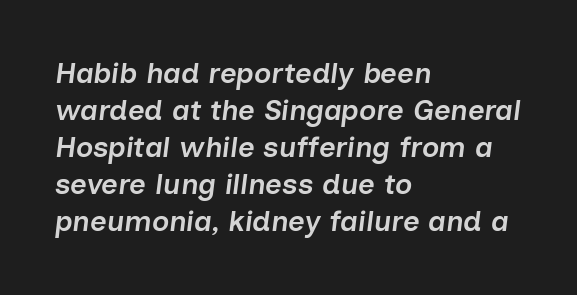
Q: Is the text bold? A: Semi-bold.
Q: Is the text italic (slanted)? A: Yes, it leans right by about 7 degrees.
Q: Is the text underlined? A: No.
Q: How is the paragraph aligned? A: Left-aligned.
Q: Is the spacing between letters normal or unusually wide? A: Normal.
Q: Is the spacing between lines tight, normal or loose? A: Normal.
Q: Width (condensed, normal, or wide)? A: Normal.
Q: Stroke contrast? A: Low.
Q: x-height? A: Medium.
Q: Monospaced? A: No.
